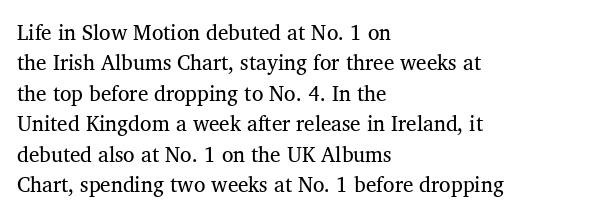
The image shows 21 px text type, upright; set left-aligned, normal line spacing (1.45x), normal letter spacing, not underlined.
